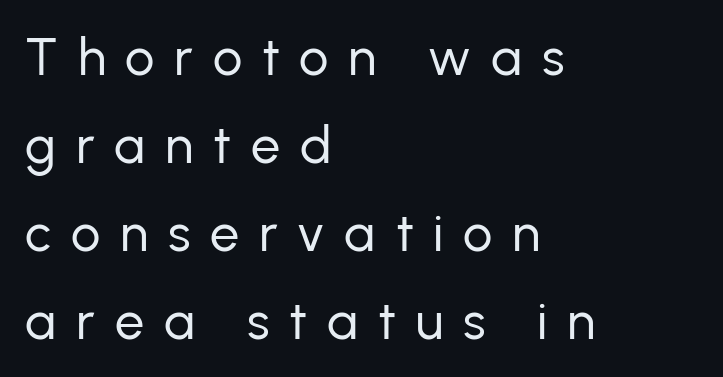
The image shows 52 px regular-weight sans-serif type, upright; set left-aligned, normal line spacing (1.69x), unusually wide letter spacing (+0.38 em), not underlined; low stroke contrast and a medium x-height.
